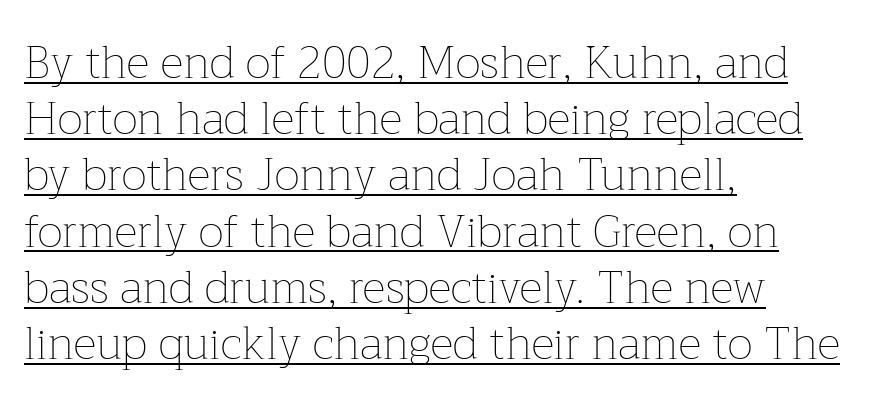
{"italic": "no", "bold": "no", "weight": "thin", "width": "normal", "stroke_contrast": "low", "x_height": "medium", "monospaced": "no", "underline": "yes", "align": "left", "line_spacing": "normal", "line_spacing_ratio": 1.25, "letter_spacing": "normal", "letter_spacing_em": 0.0, "glyph_px": 45}
